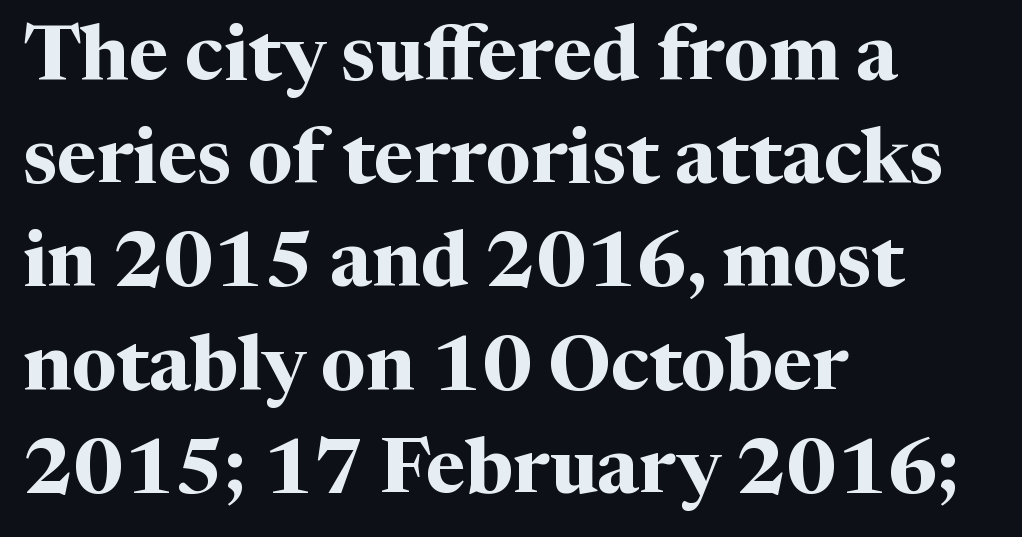
The image shows 77 px bold serif type, upright; set left-aligned, normal line spacing (1.34x), normal letter spacing, not underlined; medium stroke contrast and a medium x-height.
